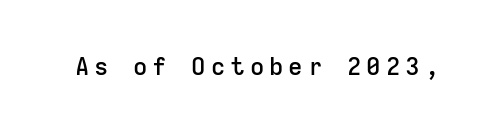
Loose tracking; the words dissolve into strings of separated letters. The font's upright variant was chosen for this text. The string is rendered with underlining switched off. The rendering uses a semibold face; strokes are thickened but not to full bold.
